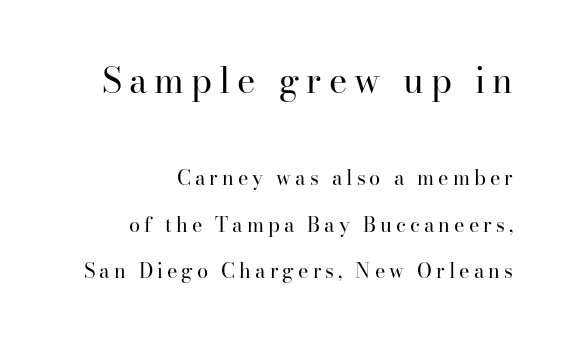
The image shows 35 px regular-weight serif type, upright; set right-aligned, loose line spacing (2.32x), unusually wide letter spacing (+0.2 em), not underlined; the first (top) block is 1.75x larger; high stroke contrast and a small x-height.
